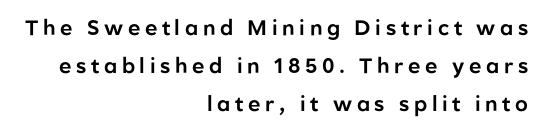
Visually the block forms a straight wall on the right and a jagged coastline on the left. A roman cut, with each character standing at attention. The gaps between neighbouring characters are conspicuously large. Descenders hang freely into open space.
